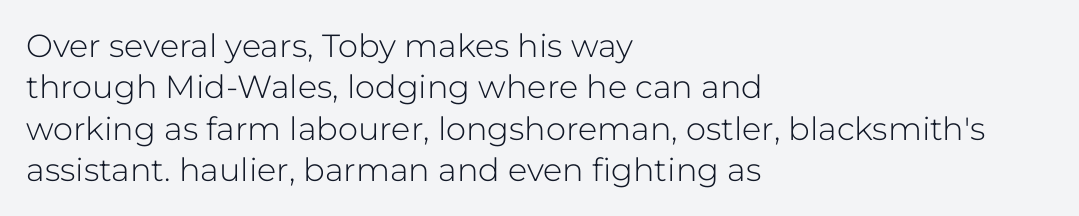
{"serif": "no", "italic": "no", "bold": "no", "weight": "light", "width": "normal", "stroke_contrast": "low", "x_height": "medium", "monospaced": "no", "underline": "no", "align": "left", "line_spacing": "normal", "line_spacing_ratio": 1.29, "letter_spacing": "normal", "letter_spacing_em": 0.0, "glyph_px": 32}
